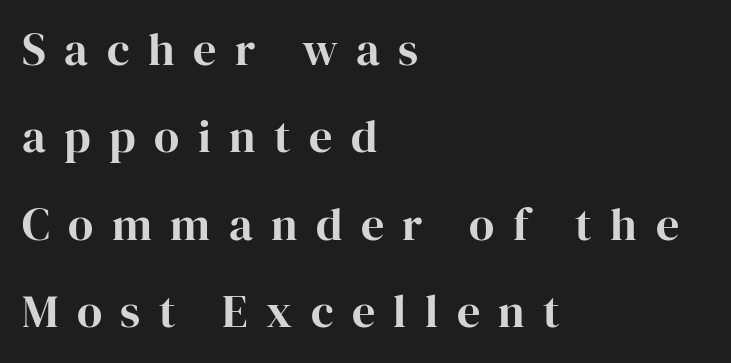
Q: Is the text italic (slanted)? A: No, it is upright.
Q: Is the typeface a serif or a sans-serif typeface? A: Serif.
Q: Is the text underlined? A: No.
Q: How is the paragraph aligned? A: Left-aligned.
Q: Is the spacing between letters normal or unusually wide? A: Unusually wide.
Q: Is the spacing between lines tight, normal or loose? A: Loose.
Q: Width (condensed, normal, or wide)? A: Normal.
Q: Stroke contrast? A: High.
Q: x-height? A: Medium.
Q: Monospaced? A: No.
